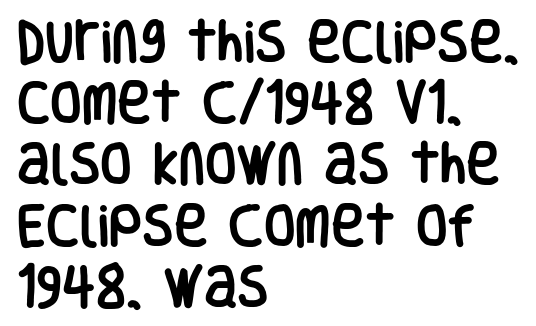
The image shows 46 px condensed sans-serif type, upright; set left-aligned, normal line spacing (1.33x), normal letter spacing, not underlined; low stroke contrast and a large x-height.
